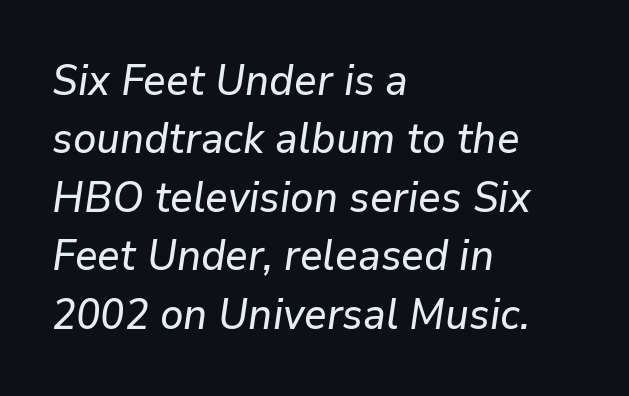
Compared with typical paragraphs, the rows here are spaced about the same. Plain, unruled lines of type. The passage shown is typed in a proportional face where columns would drift. The text carries the slant typical of an italic or oblique font.
